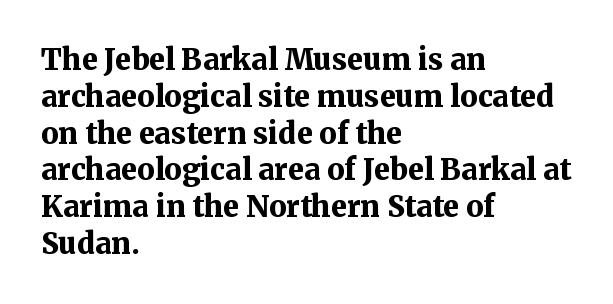
Compared with typical body copy, the letter spacing here is the same. The space beneath each line is pristine and unruled. Thick stems and heavy bowls — unmistakably bold. Do the characters align in a grid? No, the font is proportional.
